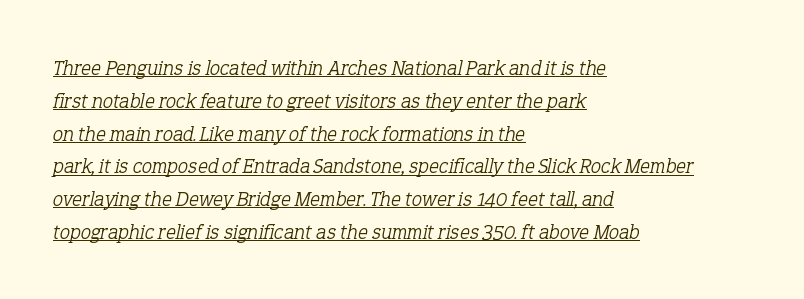
{"italic": "yes", "lean": "right", "slant_degrees": 12, "bold": "no", "underline": "yes", "align": "left", "line_spacing": "normal", "line_spacing_ratio": 1.56, "letter_spacing": "normal", "letter_spacing_em": 0.0, "glyph_px": 21}
